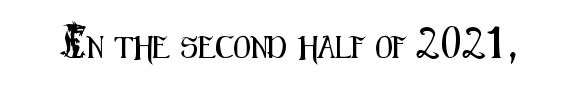
{"italic": "no", "underline": "no", "letter_spacing": "normal", "letter_spacing_em": 0.0, "glyph_px": 22}
